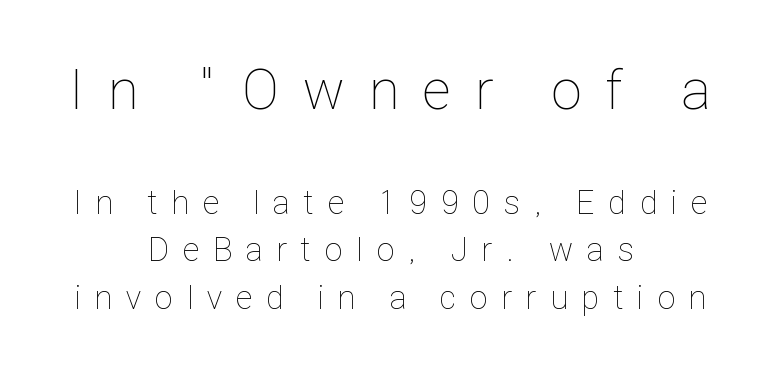
The image shows 57 px thin, condensed type, upright; set centered, normal line spacing (1.44x), unusually wide letter spacing (+0.43 em), not underlined; the first (top) block is 1.73x larger; low stroke contrast and a medium x-height.
